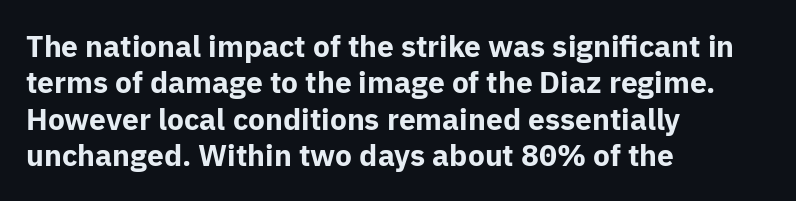
Q: Is the text bold? A: Yes.
Q: Is the text italic (slanted)? A: No, it is upright.
Q: Is the typeface a serif or a sans-serif typeface? A: Sans-serif.
Q: Is the text underlined? A: No.
Q: How is the paragraph aligned? A: Left-aligned.
Q: Is the spacing between letters normal or unusually wide? A: Normal.
Q: Width (condensed, normal, or wide)? A: Normal.
Q: Stroke contrast? A: Low.
Q: x-height? A: Medium.
Q: Monospaced? A: No.
